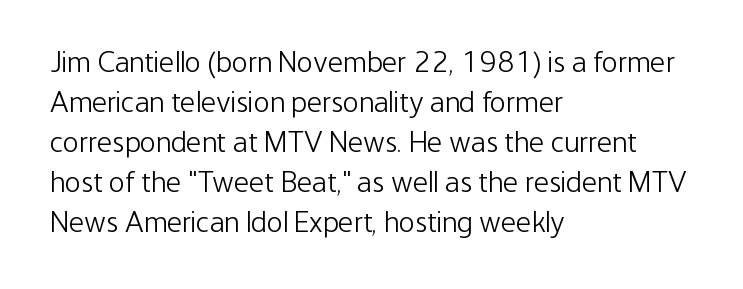
Caption: multi-line text, flush left, ragged right. The designer went with a sans here, leaving each stem footless. The designer left line spacing at the default. A quiet, ordinary-to-light weight characterises the typeface. The passage shown is not underscored anywhere. The passage shown is typed in a proportional face where columns would drift.
